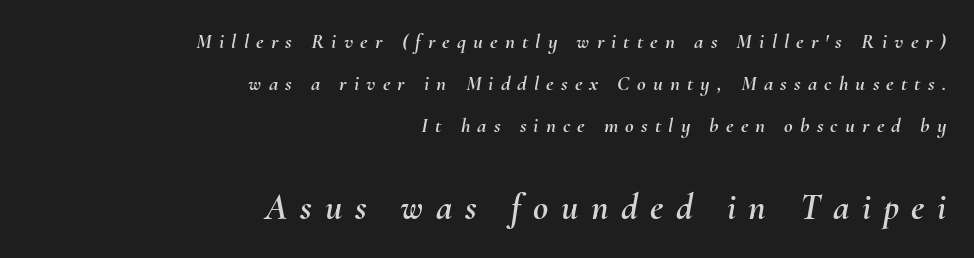
Does extra space separate the letters? Yes, quite a lot of it. Nobody drew a line under any word here. The block of text is sparse from top to bottom, with ample space between rows. The more generous point size was reserved for the lower chunk.
